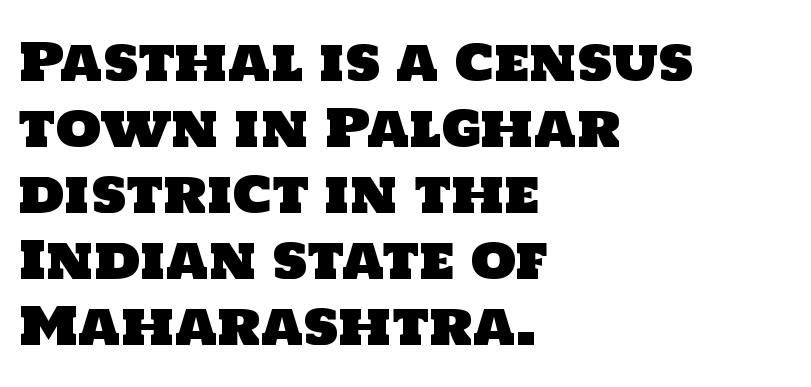
Q: Is the typeface a serif or a sans-serif typeface? A: Sans-serif.
Q: Is the text underlined? A: No.
Q: How is the paragraph aligned? A: Left-aligned.
Q: Is the spacing between letters normal or unusually wide? A: Normal.
Q: Is the spacing between lines tight, normal or loose? A: Normal.
Q: Width (condensed, normal, or wide)? A: Normal.
Q: Stroke contrast? A: Low.
Q: x-height? A: Large.
Q: Monospaced? A: No.
